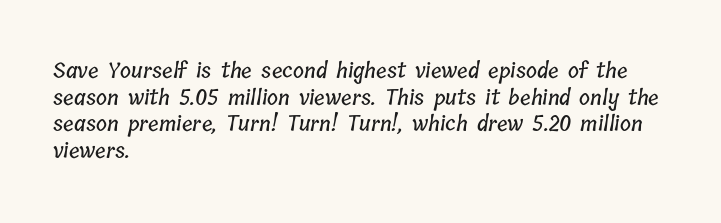
Q: Is the text underlined? A: No.
Q: How is the paragraph aligned? A: Left-aligned.
Q: Is the spacing between letters normal or unusually wide? A: Normal.
Q: Is the spacing between lines tight, normal or loose? A: Normal.
